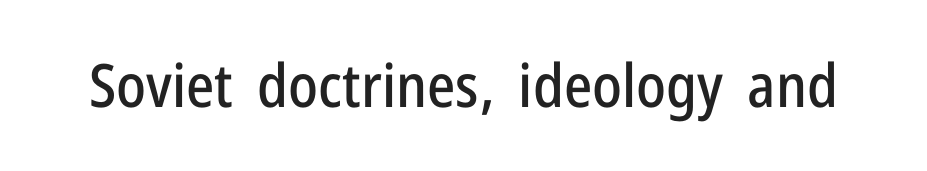
Q: Is the text italic (slanted)? A: No, it is upright.
Q: Is the typeface a serif or a sans-serif typeface? A: Sans-serif.
Q: Is the text underlined? A: No.
Q: Is the spacing between letters normal or unusually wide? A: Normal.
Q: Width (condensed, normal, or wide)? A: Condensed.
Q: Stroke contrast? A: Low.
Q: x-height? A: Medium.
Q: Monospaced? A: No.
